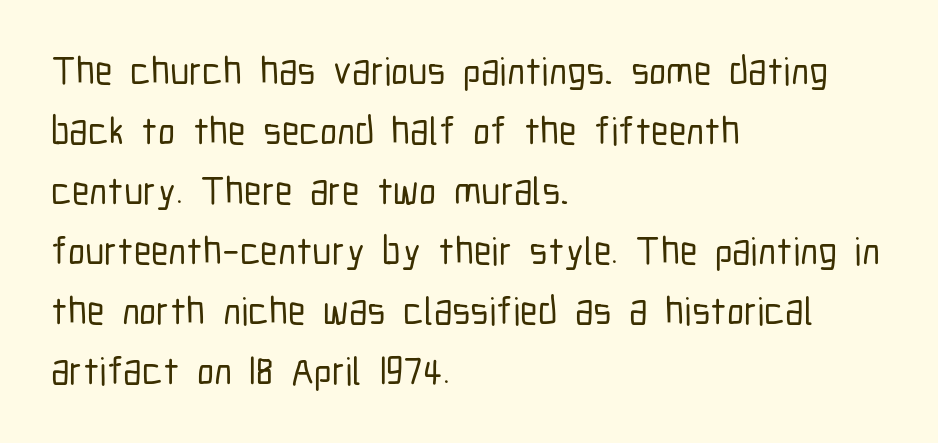
{"serif": "no", "italic": "no", "width": "condensed", "stroke_contrast": "low", "x_height": "medium", "monospaced": "no", "underline": "no", "align": "left", "line_spacing": "normal", "line_spacing_ratio": 1.54, "letter_spacing": "normal", "letter_spacing_em": 0.0, "glyph_px": 39}
